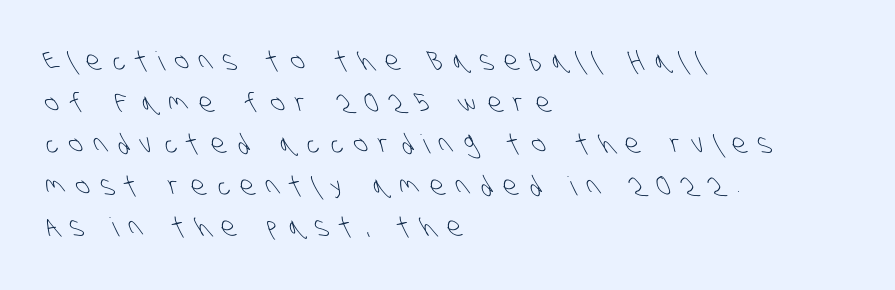
{"bold": "no", "underline": "no", "align": "left", "line_spacing": "normal", "line_spacing_ratio": 1.6, "letter_spacing": "wide", "letter_spacing_em": 0.44, "glyph_px": 26}
